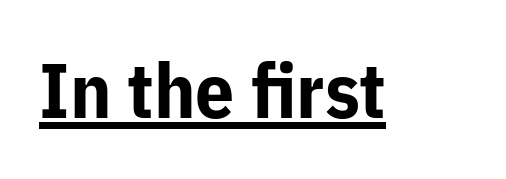
Students, observe the line beneath the letters — that is underlining. Note the varied advance widths — an 'i' is clearly narrower than an 'm'. Upright lettering throughout. Typesetter's note: full bold, strokes at maximum text heaviness.
